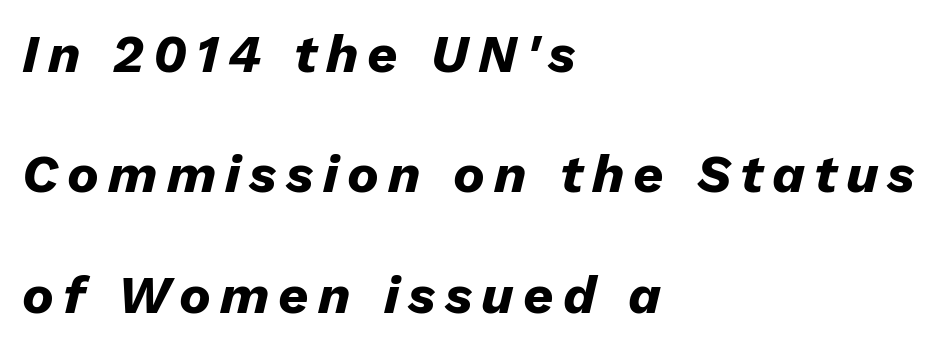
Q: Is the text bold? A: Yes.
Q: Is the text italic (slanted)? A: Yes, it leans right by about 13 degrees.
Q: Is the text underlined? A: No.
Q: How is the paragraph aligned? A: Left-aligned.
Q: Is the spacing between lines tight, normal or loose? A: Loose.
Q: Width (condensed, normal, or wide)? A: Normal.
Q: Stroke contrast? A: Low.
Q: x-height? A: Medium.
Q: Monospaced? A: No.
